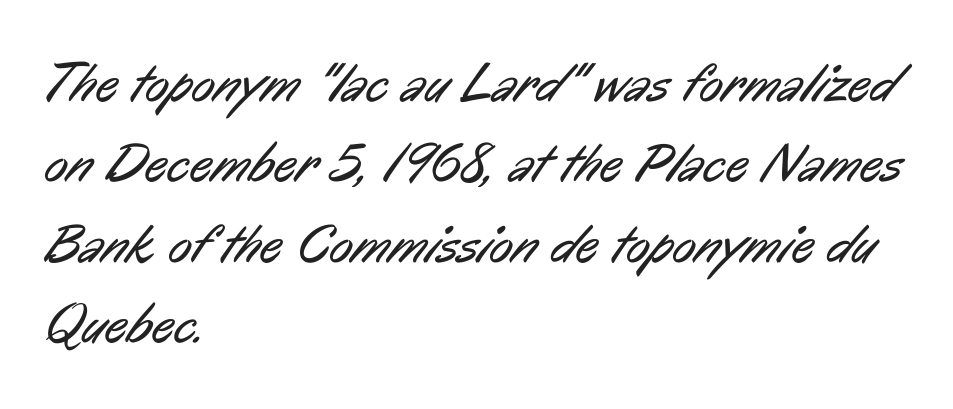
Think of a printed novel: that variable character pitch is what you see here. Are there feet on the stems? There aren't — it's a sans. Stem width sits at or under what a default text font uses. Line starts are locked; line ends wander.
